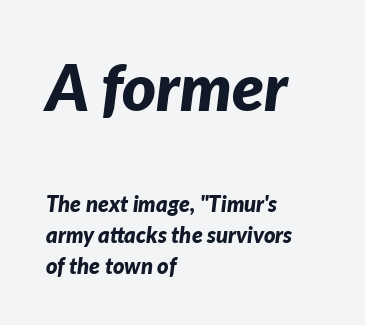
Q: Is the text bold? A: Yes.
Q: Is the text italic (slanted)? A: Yes, it leans right by about 7 degrees.
Q: Is the text underlined? A: No.
Q: How is the paragraph aligned? A: Left-aligned.
Q: Is the spacing between letters normal or unusually wide? A: Normal.
Q: Is the spacing between lines tight, normal or loose? A: Normal.
Q: Which block of text is set in a larger size, the first (top) or the second (bottom)? A: The first (top) one.
Q: Width (condensed, normal, or wide)? A: Normal.
Q: Stroke contrast? A: Low.
Q: x-height? A: Medium.
Q: Monospaced? A: No.
